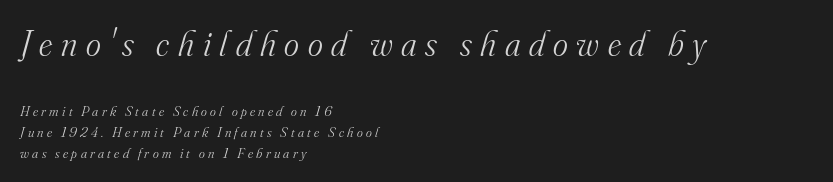
{"serif": "yes", "italic": "yes", "lean": "right", "slant_degrees": 16, "bold": "no", "weight": "light", "width": "normal", "stroke_contrast": "medium", "x_height": "small", "monospaced": "no", "underline": "no", "align": "left", "line_spacing": "normal", "line_spacing_ratio": 1.48, "letter_spacing": "wide", "letter_spacing_em": 0.24, "larger_block": "first", "size_ratio": 2.57, "glyph_px": 36}
